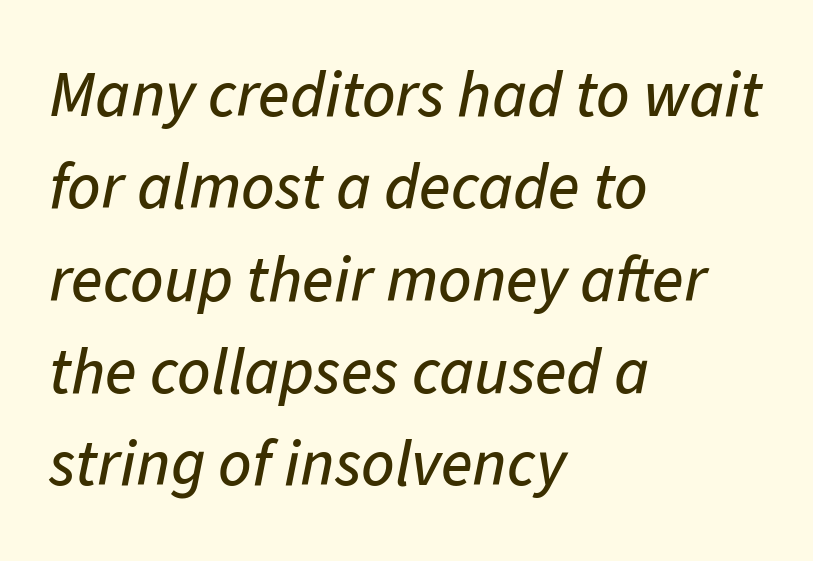
Reading down the block, your eye returns to a fixed left position each line. The axis of the letterforms is tilted away from vertical. Reading down the column, the eye jumps a familiar distance to each next line. Check under the words: just untouched page.
